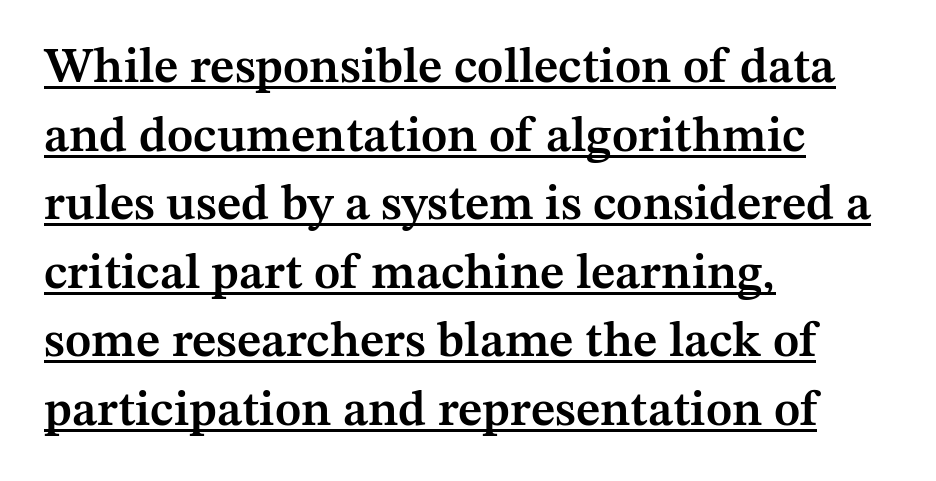
Q: Is the text bold? A: Semi-bold.
Q: Is the text italic (slanted)? A: No, it is upright.
Q: Is the typeface a serif or a sans-serif typeface? A: Serif.
Q: Is the text underlined? A: Yes.
Q: How is the paragraph aligned? A: Left-aligned.
Q: Is the spacing between letters normal or unusually wide? A: Normal.
Q: Is the spacing between lines tight, normal or loose? A: Normal.
Q: Width (condensed, normal, or wide)? A: Normal.
Q: Stroke contrast? A: Medium.
Q: x-height? A: Medium.
Q: Monospaced? A: No.
